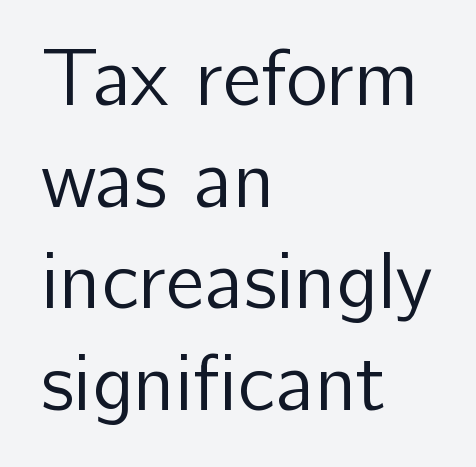
{"serif": "no", "italic": "no", "bold": "no", "weight": "regular", "width": "normal", "stroke_contrast": "low", "x_height": "medium", "monospaced": "no", "underline": "no", "align": "left", "line_spacing": "normal", "line_spacing_ratio": 1.27, "letter_spacing": "normal", "letter_spacing_em": 0.0, "glyph_px": 80}
